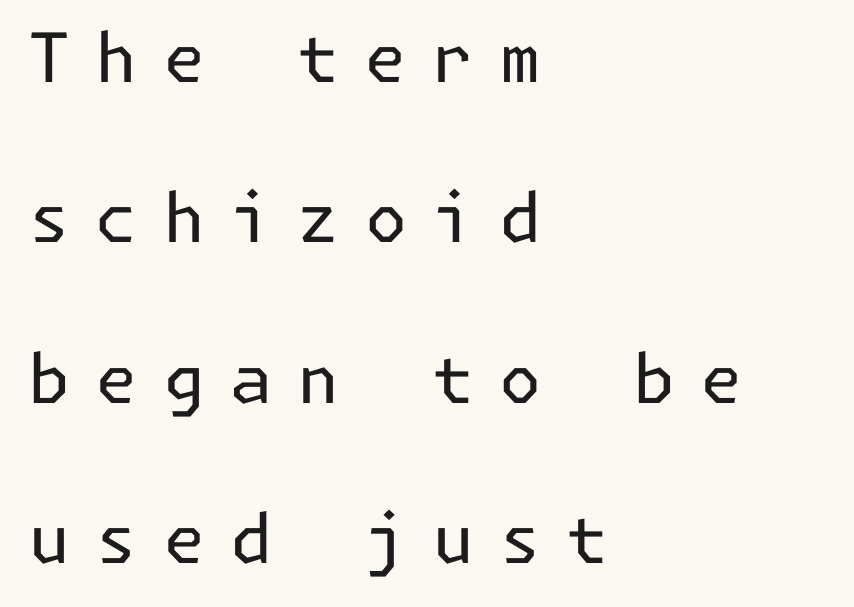
Q: Is the text bold? A: No.
Q: Is the text italic (slanted)? A: No, it is upright.
Q: Is the typeface a serif or a sans-serif typeface? A: Sans-serif.
Q: Is the text underlined? A: No.
Q: How is the paragraph aligned? A: Left-aligned.
Q: Is the spacing between letters normal or unusually wide? A: Unusually wide.
Q: Is the spacing between lines tight, normal or loose? A: Loose.
Q: Width (condensed, normal, or wide)? A: Normal.
Q: Stroke contrast? A: Low.
Q: x-height? A: Medium.
